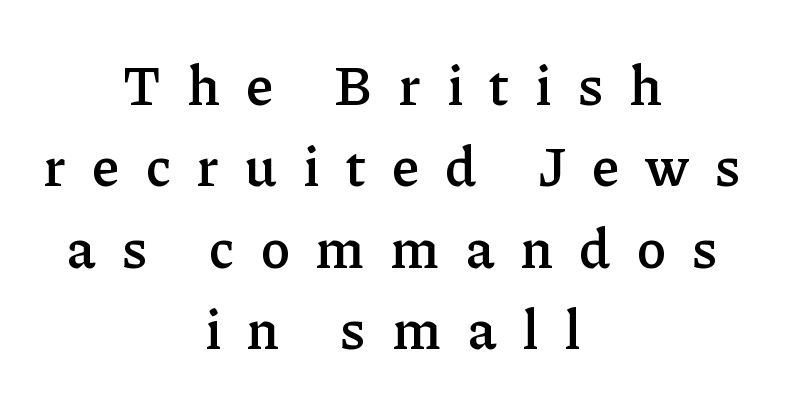
Notice the strokes are somewhat thickened but not fully heavy: this is a semibold. The tracking reads as deliberately expanded to a designer's eye. Is this a fixed-width face? No — the glyphs have proportional, varying widths. A roman cut, with each character standing at attention.
